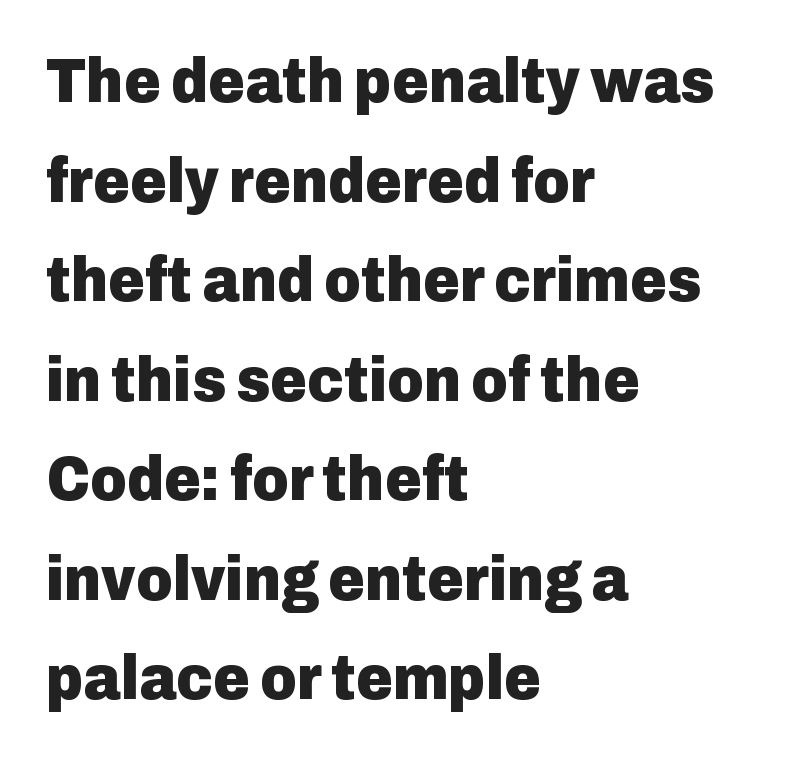
Q: Is the text bold? A: Yes.
Q: Is the text italic (slanted)? A: No, it is upright.
Q: Is the typeface a serif or a sans-serif typeface? A: Sans-serif.
Q: Is the text underlined? A: No.
Q: How is the paragraph aligned? A: Left-aligned.
Q: Is the spacing between letters normal or unusually wide? A: Normal.
Q: Is the spacing between lines tight, normal or loose? A: Normal.
Q: Width (condensed, normal, or wide)? A: Normal.
Q: Stroke contrast? A: Low.
Q: x-height? A: Medium.
Q: Monospaced? A: No.
